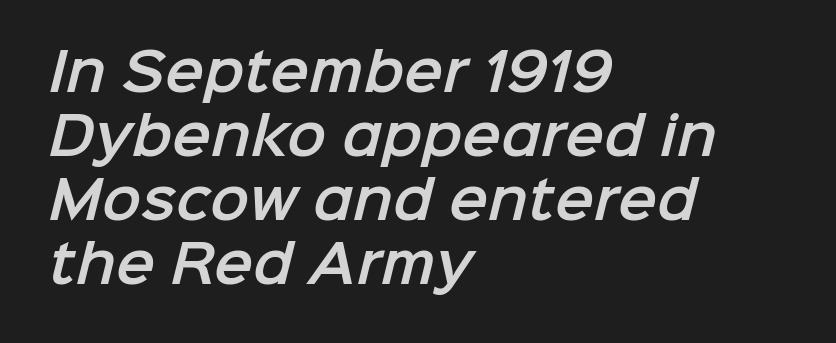
Q: Is the typeface a serif or a sans-serif typeface? A: Sans-serif.
Q: Is the text underlined? A: No.
Q: How is the paragraph aligned? A: Left-aligned.
Q: Is the spacing between letters normal or unusually wide? A: Normal.
Q: Width (condensed, normal, or wide)? A: Normal.
Q: Stroke contrast? A: Low.
Q: x-height? A: Medium.
Q: Monospaced? A: No.
